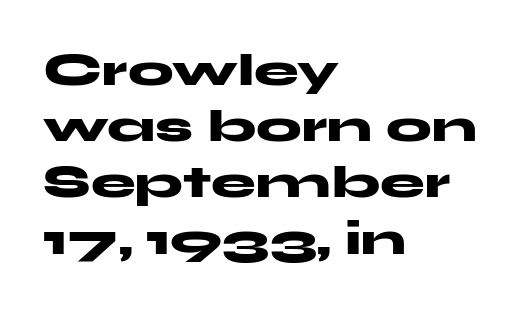
{"serif": "no", "italic": "no", "bold": "yes", "weight": "heavy", "width": "wide", "stroke_contrast": "medium", "x_height": "medium", "monospaced": "no", "underline": "no", "align": "left", "line_spacing": "normal", "line_spacing_ratio": 1.25, "letter_spacing": "normal", "letter_spacing_em": 0.0, "glyph_px": 45}
